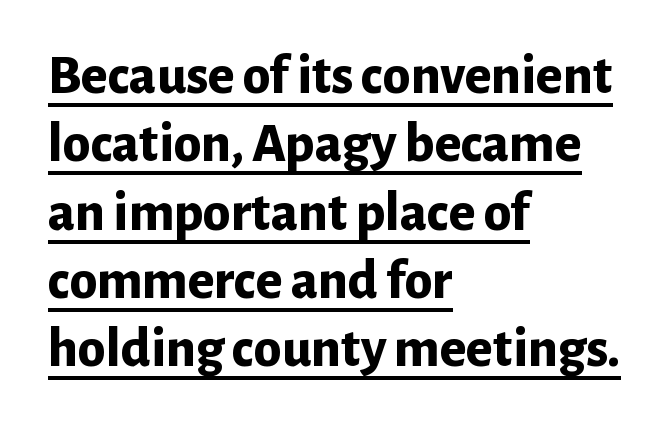
Q: Is the text bold? A: Yes.
Q: Is the text italic (slanted)? A: No, it is upright.
Q: Is the typeface a serif or a sans-serif typeface? A: Sans-serif.
Q: Is the text underlined? A: Yes.
Q: How is the paragraph aligned? A: Left-aligned.
Q: Is the spacing between letters normal or unusually wide? A: Normal.
Q: Width (condensed, normal, or wide)? A: Normal.
Q: Stroke contrast? A: Low.
Q: x-height? A: Medium.
Q: Monospaced? A: No.
